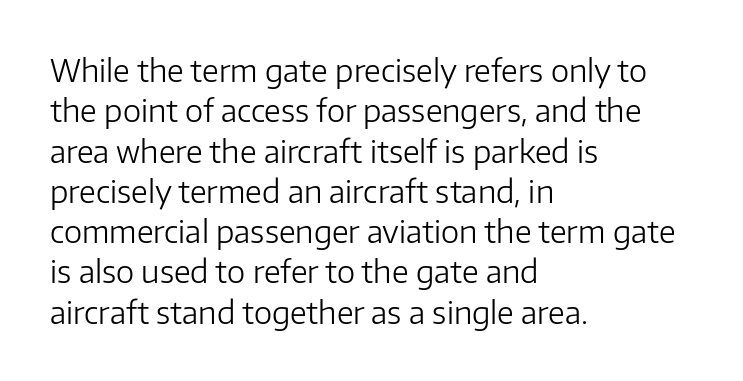
Q: Is the text bold? A: No.
Q: Is the text italic (slanted)? A: No, it is upright.
Q: Is the typeface a serif or a sans-serif typeface? A: Sans-serif.
Q: Is the text underlined? A: No.
Q: How is the paragraph aligned? A: Left-aligned.
Q: Is the spacing between letters normal or unusually wide? A: Normal.
Q: Is the spacing between lines tight, normal or loose? A: Normal.
Q: Width (condensed, normal, or wide)? A: Normal.
Q: Stroke contrast? A: Low.
Q: x-height? A: Medium.
Q: Monospaced? A: No.
